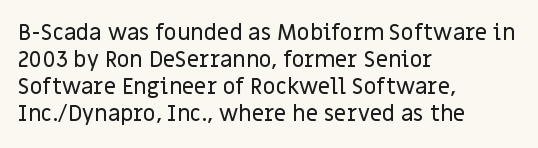
The image shows 22 px text type, upright; set left-aligned, line spacing 1.23x, normal letter spacing, not underlined.
